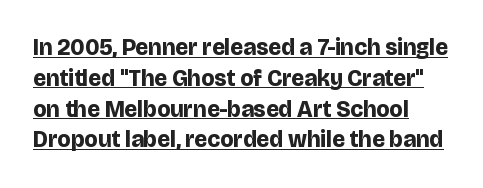
The image shows 23 px bold type, upright; set normal line spacing (1.34x), normal letter spacing, underlined.
